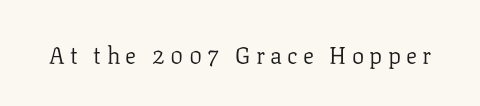
{"italic": "no", "bold": "no", "underline": "no", "letter_spacing": "wide", "letter_spacing_em": 0.23, "glyph_px": 23}
